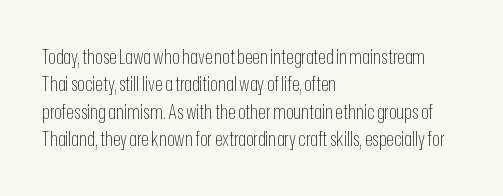
Q: Is the text bold? A: No.
Q: Is the text italic (slanted)? A: No, it is upright.
Q: Is the text underlined? A: No.
Q: How is the paragraph aligned? A: Left-aligned.
Q: Is the spacing between letters normal or unusually wide? A: Normal.
Q: Is the spacing between lines tight, normal or loose? A: Normal.
